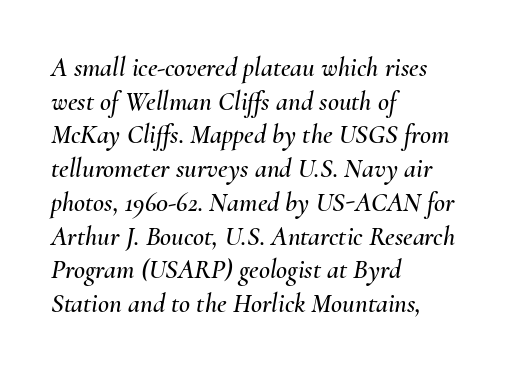
The image shows 27 px text type, italic (leaning right); set left-aligned, normal line spacing (1.25x), normal letter spacing, not underlined.
